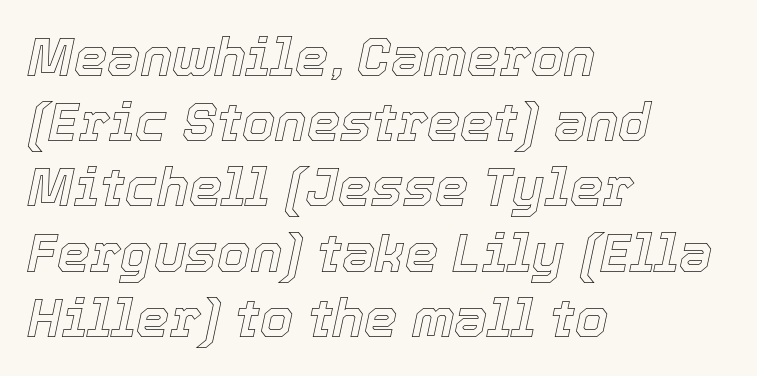
The image shows 53 px text type, italic (leaning right); set left-aligned, line spacing 1.23x, normal letter spacing, not underlined; a medium x-height.
